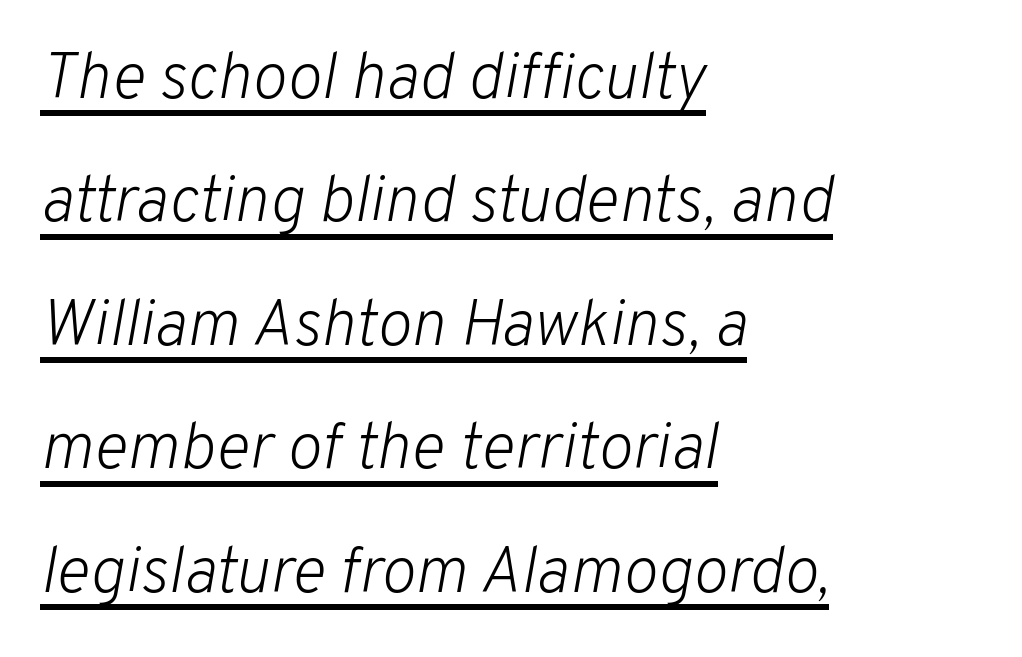
Somebody hit Ctrl+U on this one — the words are underlined. Looking at the ascenders, they clearly lean. Stroke thickness stays within the range of a standard reading face or lighter. Summary of vertical rhythm: relaxed, with wide interline spacing. These lines keep a tight, regular rhythm from letter to letter. Spacing verdict: proportional, widths tailored to each character.
